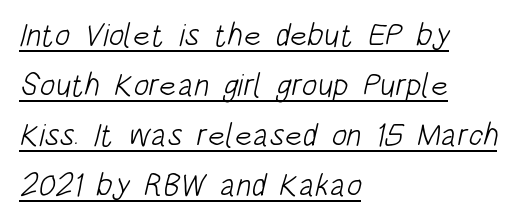
These lines are rendered in a variable-pitch font. Decoration check: the copy is underlined. What kind of face is this? One without serifs — a sans. Horizontal alignment here is leftward, the default for most running prose. The strokes carry an ordinary text weight at most.
